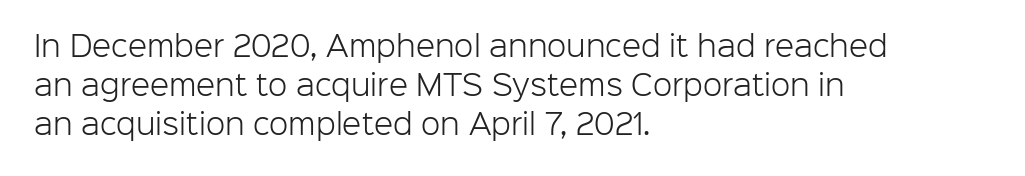
{"serif": "no", "italic": "no", "bold": "no", "weight": "light", "width": "normal", "stroke_contrast": "low", "x_height": "medium", "monospaced": "no", "underline": "no", "align": "left", "line_spacing": "normal", "line_spacing_ratio": 1.4, "letter_spacing": "normal", "letter_spacing_em": 0.0, "glyph_px": 28}
